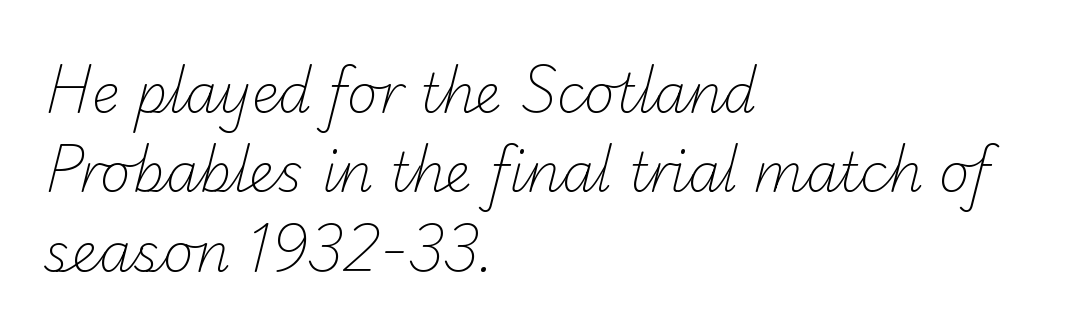
Q: Is the text bold? A: No.
Q: Is the typeface a serif or a sans-serif typeface? A: Sans-serif.
Q: Is the text underlined? A: No.
Q: How is the paragraph aligned? A: Left-aligned.
Q: Is the spacing between letters normal or unusually wide? A: Normal.
Q: Is the spacing between lines tight, normal or loose? A: Normal.
Q: Width (condensed, normal, or wide)? A: Normal.
Q: Stroke contrast? A: Low.
Q: x-height? A: Small.
Q: Monospaced? A: No.
